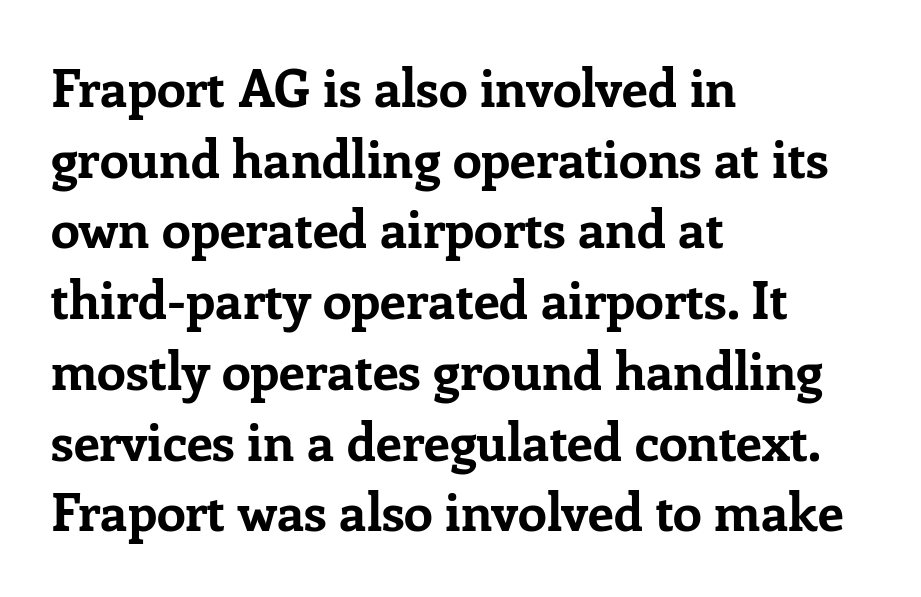
The image shows 52 px bold serif type, upright; set left-aligned, normal line spacing (1.36x), normal letter spacing, not underlined; low stroke contrast and a medium x-height.
